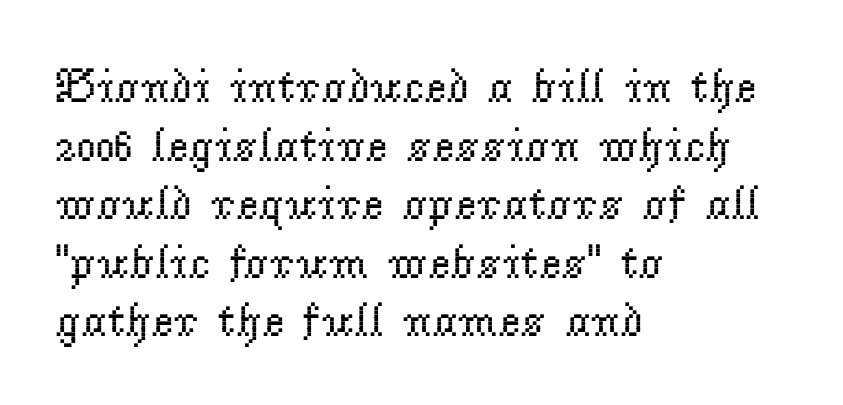
The compositor pushed each line to the left boundary. This rendering employs a face with finishing strokes, i.e., a serif. The rendering uses natural spacing where letterforms have individual widths. This sample uses an upright cut, with every glyph sitting square on the baseline. The space beneath each line is pristine and unruled.
